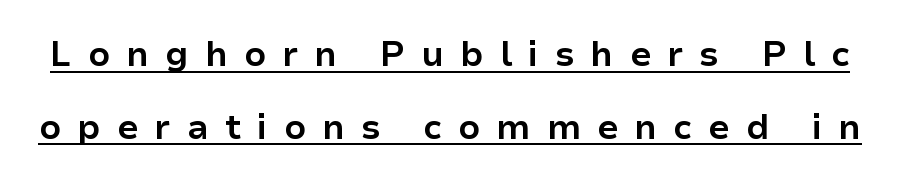
Ascenders rise straight up at ninety degrees. These lines stand farther apart than default settings would place them. Pretty heavy lettering here — definitely bold. The type family on display is of the sans-serif kind. Quick note: underline on. Spacing verdict: proportional, widths tailored to each character.
